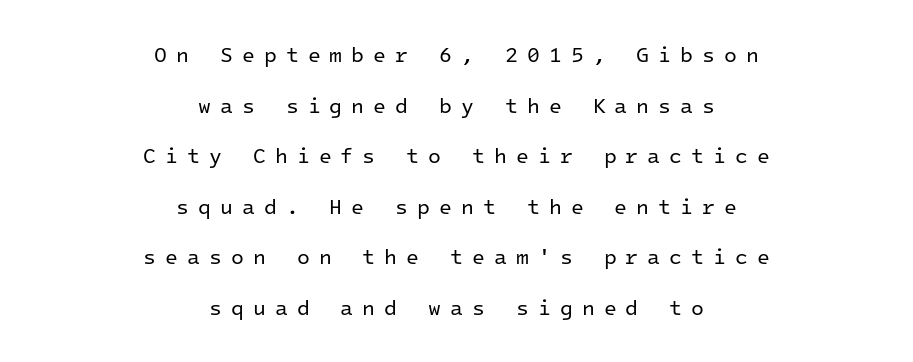
{"italic": "no", "bold": "no", "underline": "no", "align": "center", "line_spacing": "loose", "line_spacing_ratio": 2.41, "letter_spacing": "wide", "letter_spacing_em": 0.43, "glyph_px": 21}
